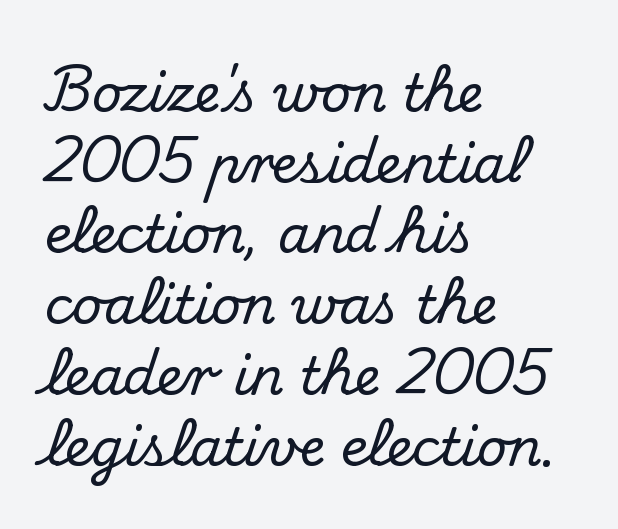
Q: Is the text italic (slanted)? A: Yes.
Q: Is the typeface a serif or a sans-serif typeface? A: Serif.
Q: Is the text underlined? A: No.
Q: How is the paragraph aligned? A: Left-aligned.
Q: Is the spacing between letters normal or unusually wide? A: Normal.
Q: Is the spacing between lines tight, normal or loose? A: Normal.
Q: Width (condensed, normal, or wide)? A: Normal.
Q: Stroke contrast? A: Medium.
Q: x-height? A: Small.
Q: Monospaced? A: No.
